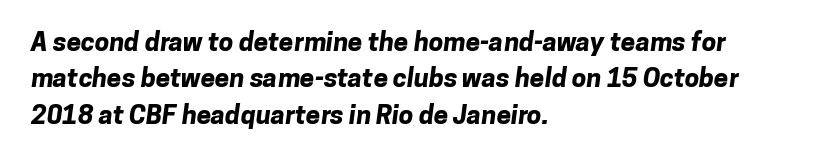
The space between consecutive lines is moderate. The paragraph has a hard left edge and a soft right edge. Descender tails drop into unmarked territory. As a designer I'd log this as weight 700, bold.
